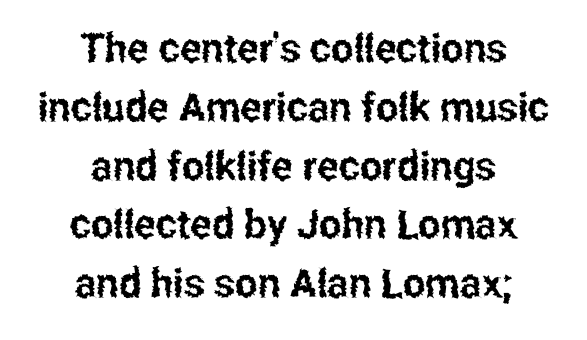
Which margin do the lines hug? Neither — every line sits in the middle. Characters follow at the spacing the type designer built in. The space directly below the letters is spotless. Looks like regular typesetting: each glyph gets only the width it needs.
